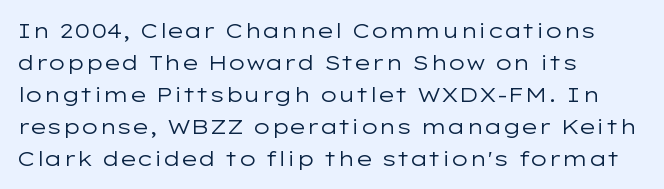
The image shows 21 px text type, upright; set left-aligned, normal line spacing (1.52x), normal letter spacing, not underlined.
